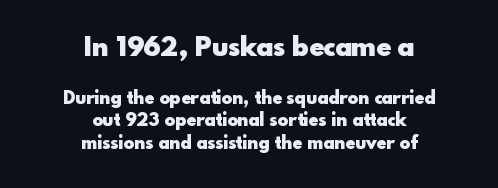
The image shows 27 px bold type, upright; set centered, line spacing 1.24x, normal letter spacing, not underlined; the first (top) block is 1.5x larger.
